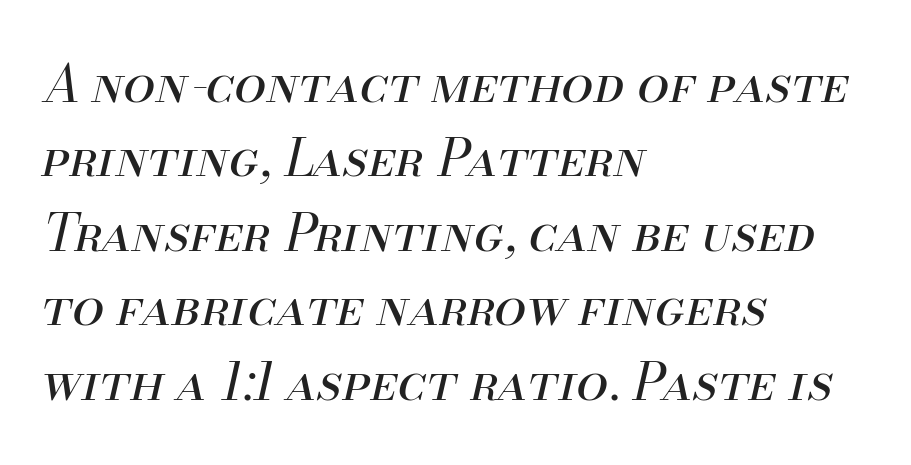
Q: Is the text bold? A: No.
Q: Is the text italic (slanted)? A: Yes, it leans right by about 13 degrees.
Q: Is the text underlined? A: No.
Q: How is the paragraph aligned? A: Left-aligned.
Q: Is the spacing between letters normal or unusually wide? A: Normal.
Q: Is the spacing between lines tight, normal or loose? A: Normal.
Q: Width (condensed, normal, or wide)? A: Normal.
Q: Stroke contrast? A: Medium.
Q: x-height? A: Small.
Q: Monospaced? A: No.
